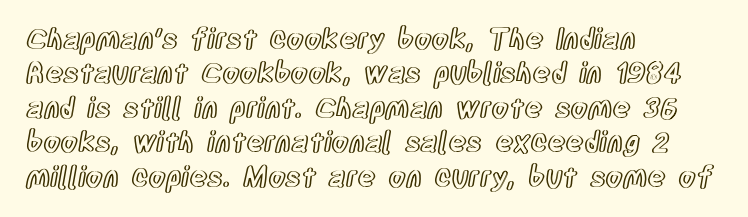
Q: Is the text italic (slanted)? A: Yes.
Q: Is the text underlined? A: No.
Q: How is the paragraph aligned? A: Left-aligned.
Q: Is the spacing between letters normal or unusually wide? A: Normal.
Q: Width (condensed, normal, or wide)? A: Condensed.
Q: x-height? A: Large.
Q: Monospaced? A: No.
